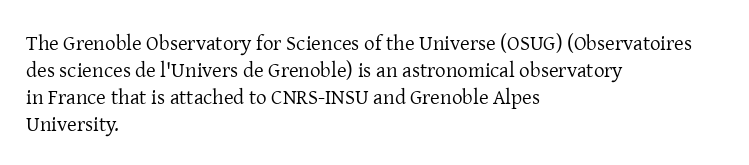
The image shows 21 px text type, upright; set left-aligned, normal line spacing (1.28x), normal letter spacing, not underlined.
